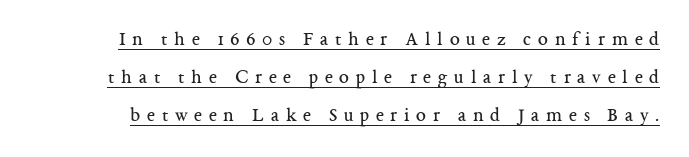
Every stem runs plumb, perpendicular to the baseline. In terms of letterspacing, this is a distinctly airy, spread setting. Each new line begins a long way beneath the previous one. Glance below the letters and you will spot a drawn line.
